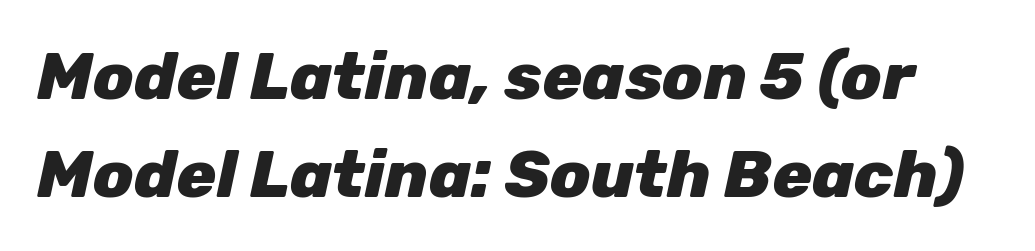
The image shows 66 px heavy type, italic (leaning right); set normal line spacing (1.48x), normal letter spacing, not underlined; low stroke contrast and a medium x-height.
